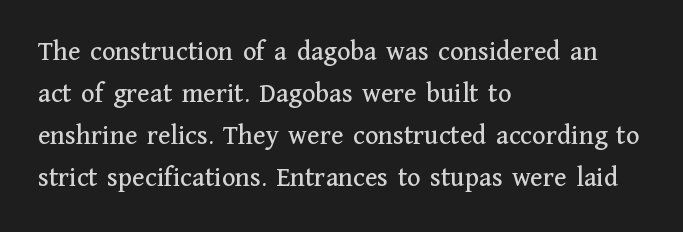
Q: Is the text italic (slanted)? A: No, it is upright.
Q: Is the typeface a serif or a sans-serif typeface? A: Serif.
Q: Is the text underlined? A: No.
Q: How is the paragraph aligned? A: Left-aligned.
Q: Is the spacing between letters normal or unusually wide? A: Normal.
Q: Is the spacing between lines tight, normal or loose? A: Normal.
Q: Width (condensed, normal, or wide)? A: Normal.
Q: Stroke contrast? A: Medium.
Q: x-height? A: Medium.
Q: Monospaced? A: No.
